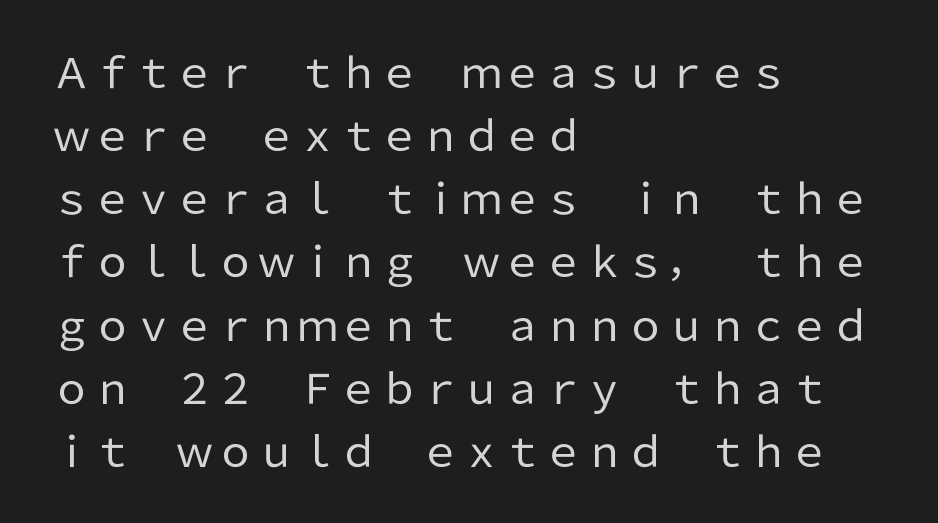
The line-height multiplier appears to be the usual default. Glance below the letters and you will spot only blank space. Alignment: flush left. No chunkiness to these letters — they're not bold. Nobody touched the tracking dial on this one. Serifs: no, the terminals of the letterforms are clean.
